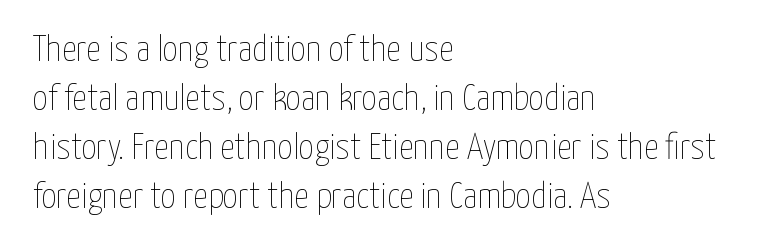
The image shows 37 px thin, condensed type, upright; set left-aligned, normal line spacing (1.32x), normal letter spacing, not underlined; low stroke contrast and a medium x-height.
